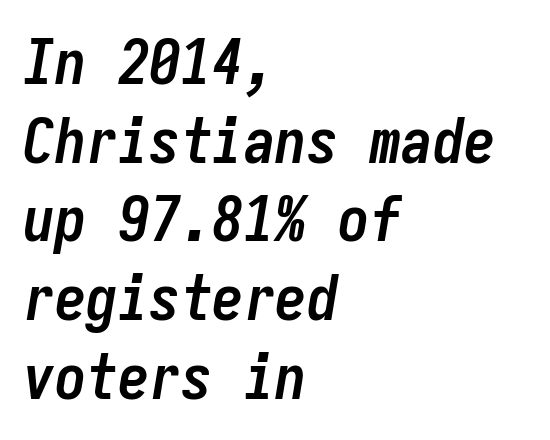
Q: Is the text bold? A: Yes.
Q: Is the text italic (slanted)? A: Yes, it leans right by about 9 degrees.
Q: Is the text underlined? A: No.
Q: How is the paragraph aligned? A: Left-aligned.
Q: Is the spacing between letters normal or unusually wide? A: Normal.
Q: Is the spacing between lines tight, normal or loose? A: Normal.
Q: Width (condensed, normal, or wide)? A: Condensed.
Q: Stroke contrast? A: Low.
Q: x-height? A: Medium.
Q: Monospaced? A: Yes.
